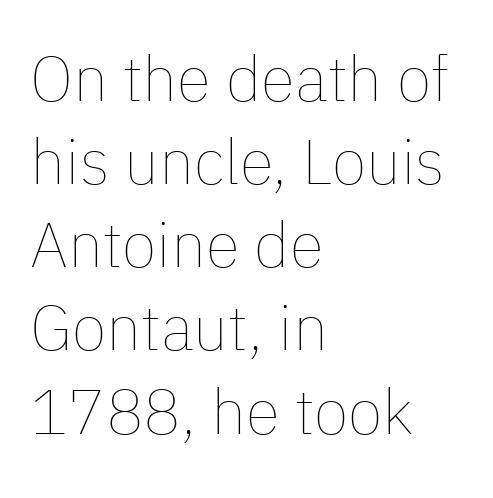
The image shows 63 px thin type, upright; set left-aligned, normal line spacing (1.32x), normal letter spacing, not underlined; low stroke contrast and a medium x-height.
